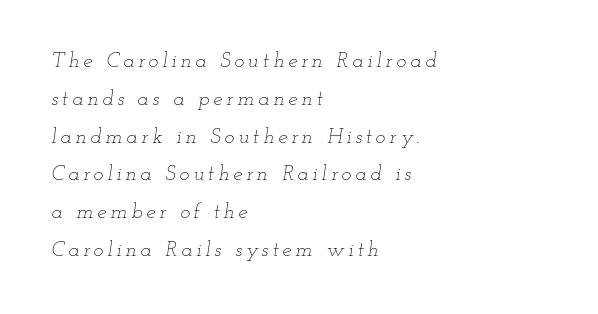
This is oblique type, the kind used for emphasis or titles. Line starts are locked; line ends wander. The typesetting does not lean heavy: it is not bold. The strip under each line holds only bare page.
